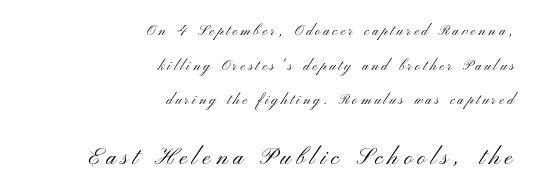
Q: Is the text bold? A: No.
Q: Is the text italic (slanted)? A: Yes.
Q: Is the text underlined? A: No.
Q: How is the paragraph aligned? A: Right-aligned.
Q: Is the spacing between letters normal or unusually wide? A: Unusually wide.
Q: Is the spacing between lines tight, normal or loose? A: Loose.
Q: Which block of text is set in a larger size, the first (top) or the second (bottom)? A: The second (bottom) one.
